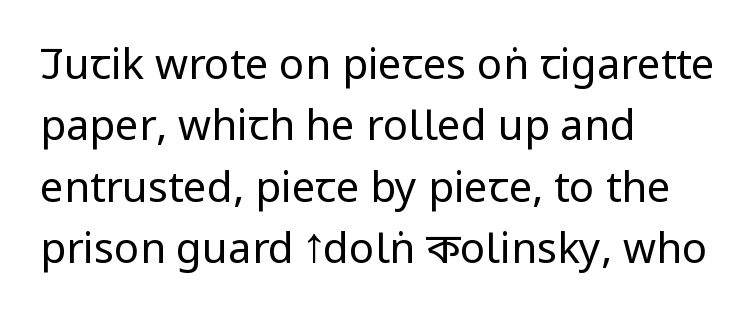
The image shows 42 px regular-weight, condensed sans-serif type, upright; set left-aligned, normal line spacing (1.46x), normal letter spacing, not underlined; low stroke contrast and a large x-height.
